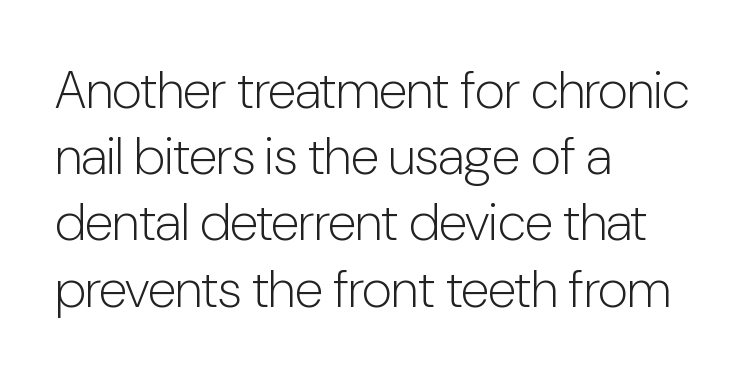
{"serif": "no", "italic": "no", "bold": "no", "weight": "light", "width": "condensed", "stroke_contrast": "low", "x_height": "medium", "monospaced": "no", "underline": "no", "align": "left", "line_spacing": "normal", "line_spacing_ratio": 1.25, "letter_spacing": "normal", "letter_spacing_em": 0.0, "glyph_px": 53}
